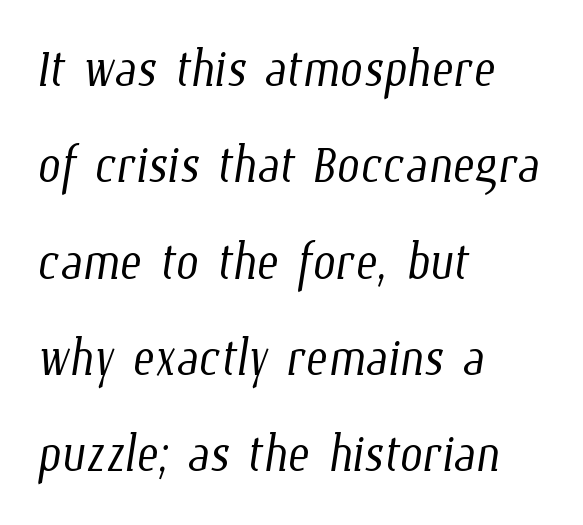
The image shows 66 px light, condensed type; set left-aligned, normal line spacing (1.46x), normal letter spacing, not underlined; low stroke contrast and a medium x-height.
